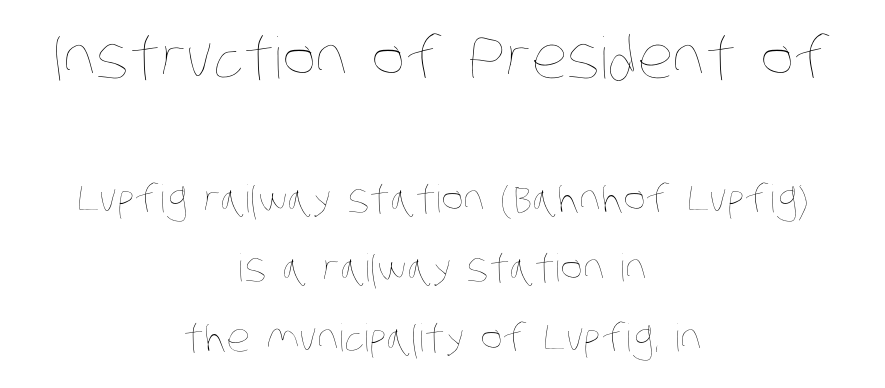
The image shows 57 px thin, condensed type; set centered, line spacing 1.83x, normal letter spacing, not underlined; the first (top) block is 1.5x larger; low stroke contrast and a large x-height.
